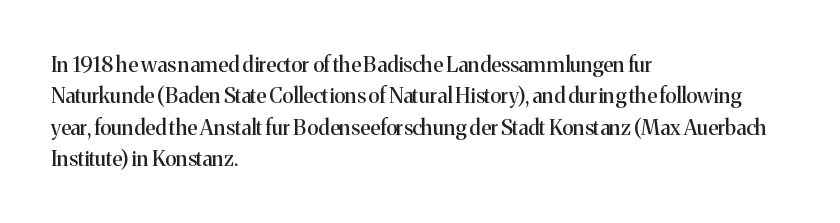
The compositor pushed each line to the left boundary. The designer left line spacing at the default. The rendering keeps characters at their native spacing. No italicization has been applied; the sample stays upright. Clear beneath every line of the passage.
